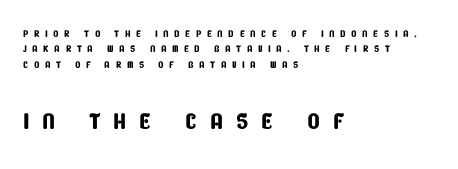
Q: Is the typeface a serif or a sans-serif typeface? A: Sans-serif.
Q: Is the text underlined? A: No.
Q: How is the paragraph aligned? A: Left-aligned.
Q: Is the spacing between letters normal or unusually wide? A: Unusually wide.
Q: Is the spacing between lines tight, normal or loose? A: Tight.
Q: Which block of text is set in a larger size, the first (top) or the second (bottom)? A: The second (bottom) one.
Q: Width (condensed, normal, or wide)? A: Condensed.
Q: Stroke contrast? A: Low.
Q: x-height? A: Large.
Q: Monospaced? A: No.
